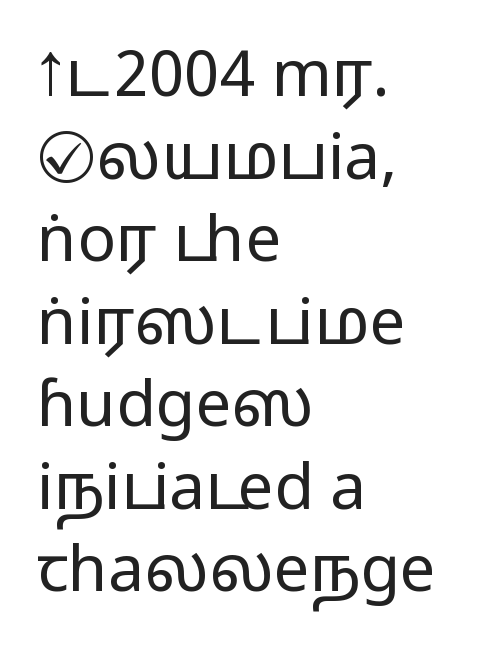
Q: Is the text bold? A: No.
Q: Is the text italic (slanted)? A: No, it is upright.
Q: Is the typeface a serif or a sans-serif typeface? A: Sans-serif.
Q: Is the text underlined? A: No.
Q: How is the paragraph aligned? A: Left-aligned.
Q: Is the spacing between letters normal or unusually wide? A: Normal.
Q: Is the spacing between lines tight, normal or loose? A: Normal.
Q: Width (condensed, normal, or wide)? A: Wide.
Q: Stroke contrast? A: Low.
Q: x-height? A: Medium.
Q: Monospaced? A: No.
